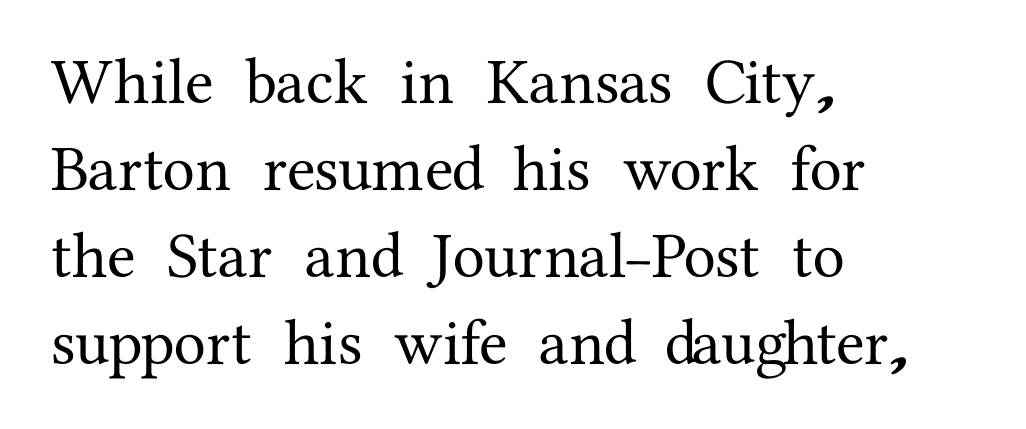
{"serif": "yes", "italic": "no", "width": "normal", "stroke_contrast": "medium", "x_height": "medium", "monospaced": "no", "underline": "no", "align": "left", "line_spacing": "normal", "line_spacing_ratio": 1.34, "letter_spacing": "normal", "letter_spacing_em": 0.0, "glyph_px": 65}
